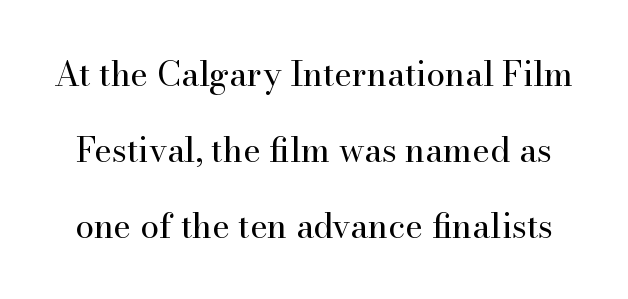
The image shows 34 px regular-weight serif type, upright; set loose line spacing (2.23x), normal letter spacing, not underlined; high stroke contrast and a small x-height.
